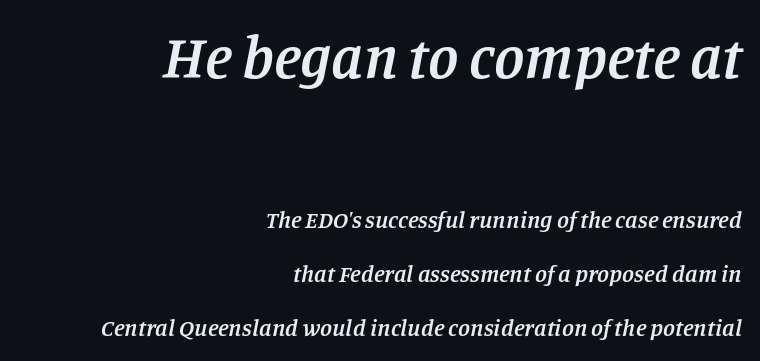
Q: Is the text bold? A: Semi-bold.
Q: Is the text italic (slanted)? A: Yes, it leans right by about 11 degrees.
Q: Is the typeface a serif or a sans-serif typeface? A: Serif.
Q: Is the text underlined? A: No.
Q: How is the paragraph aligned? A: Right-aligned.
Q: Is the spacing between letters normal or unusually wide? A: Normal.
Q: Is the spacing between lines tight, normal or loose? A: Loose.
Q: Which block of text is set in a larger size, the first (top) or the second (bottom)? A: The first (top) one.
Q: Width (condensed, normal, or wide)? A: Normal.
Q: Stroke contrast? A: Low.
Q: x-height? A: Large.
Q: Monospaced? A: No.
